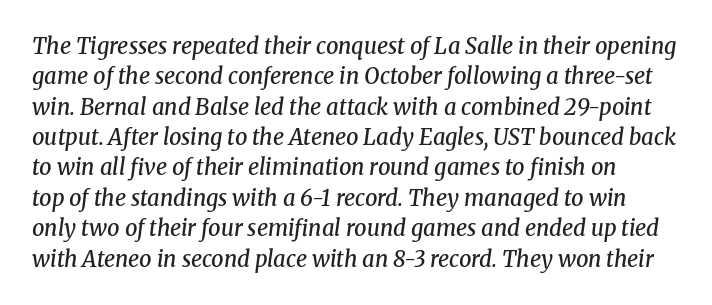
You could call the tracking neutral — neither tight nor loose. Decoration check: the copy has no underline. Rows of type keep a routine distance in the vertical direction. Weight check: semibold — heavier than regular, not quite bold.
